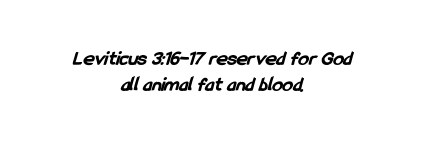
Pretty heavy lettering here — definitely bold. One-word summary of the alignment: center. No extra tracking has been applied to these lines. Unmarked baselines from the first word to the last.
